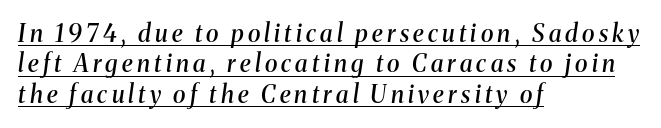
The image shows 24 px text type, italic (leaning right); set left-aligned, normal line spacing (1.27x), underlined.
